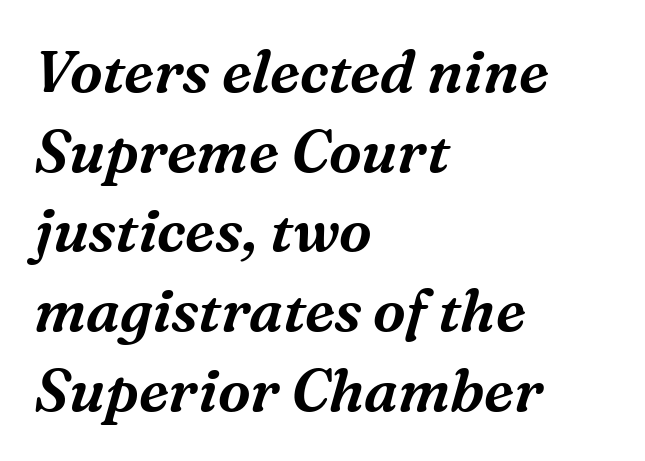
{"serif": "yes", "italic": "yes", "lean": "right", "slant_degrees": 16, "width": "normal", "stroke_contrast": "medium", "x_height": "medium", "monospaced": "no", "underline": "no", "align": "left", "line_spacing": "normal", "line_spacing_ratio": 1.35, "letter_spacing": "normal", "letter_spacing_em": 0.0, "glyph_px": 59}
